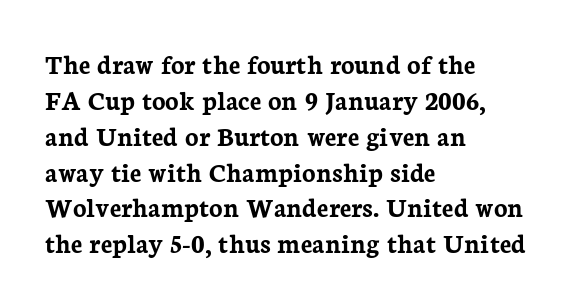
{"serif": "yes", "italic": "no", "bold": "yes", "weight": "semibold", "width": "normal", "stroke_contrast": "low", "x_height": "medium", "monospaced": "no", "underline": "no", "align": "left", "line_spacing": "normal", "line_spacing_ratio": 1.28, "letter_spacing": "normal", "letter_spacing_em": 0.0, "glyph_px": 28}
